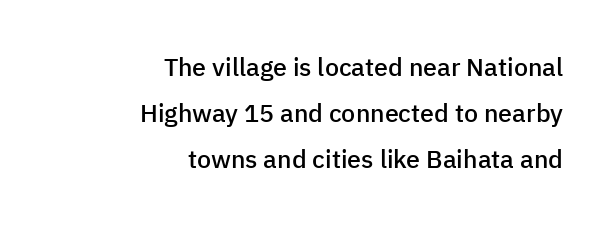
The image shows 25 px text type, upright; set right-aligned, line spacing 1.85x, normal letter spacing, not underlined.
